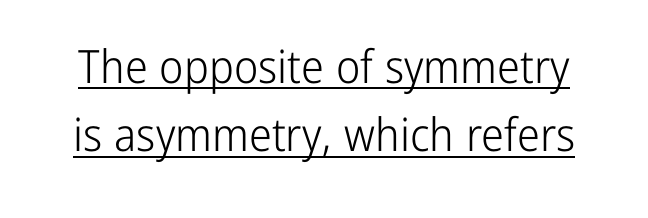
{"serif": "no", "italic": "no", "bold": "no", "weight": "light", "width": "condensed", "stroke_contrast": "low", "x_height": "medium", "monospaced": "no", "underline": "yes", "line_spacing": "normal", "line_spacing_ratio": 1.48, "letter_spacing": "normal", "letter_spacing_em": 0.0, "glyph_px": 46}
